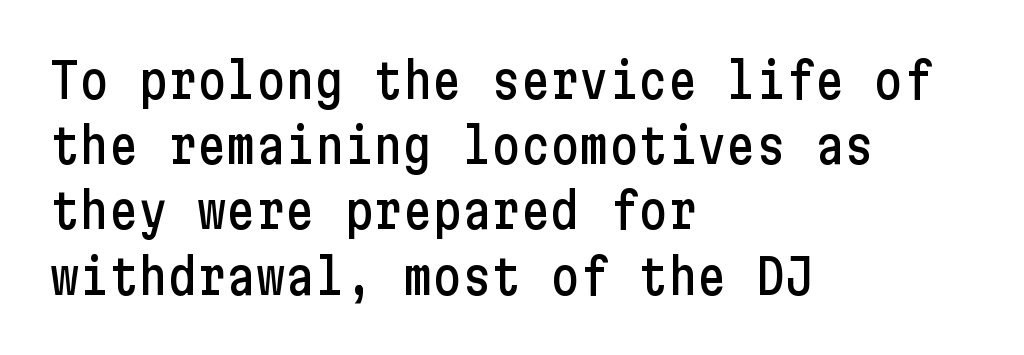
In terms of posture, this sample is upright. The glyphs are unaccompanied by any horizontal stroke below them. Summary of vertical rhythm: regular, with standard interline spacing. Nothing sits at the stroke ends, so this counts as sans-serif. The rendering keeps characters at their native spacing.
